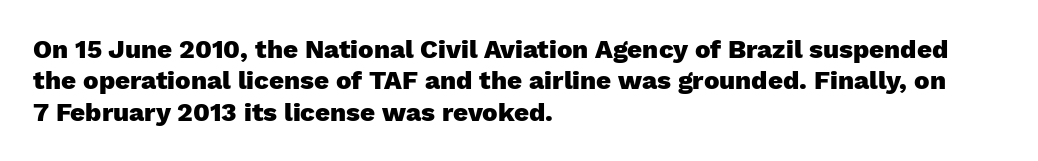
{"italic": "no", "bold": "yes", "underline": "no", "align": "left", "line_spacing_ratio": 1.21, "letter_spacing": "normal", "letter_spacing_em": 0.0, "glyph_px": 26}
